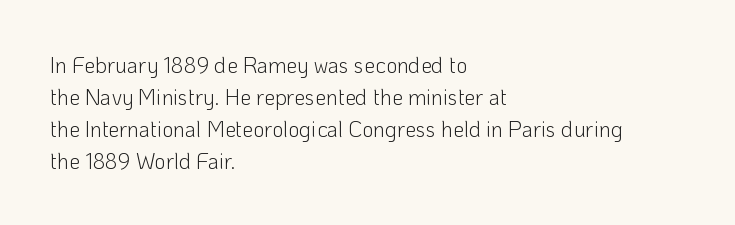
Q: Is the text bold? A: No.
Q: Is the text italic (slanted)? A: No, it is upright.
Q: Is the text underlined? A: No.
Q: How is the paragraph aligned? A: Left-aligned.
Q: Is the spacing between letters normal or unusually wide? A: Normal.
Q: Is the spacing between lines tight, normal or loose? A: Normal.
